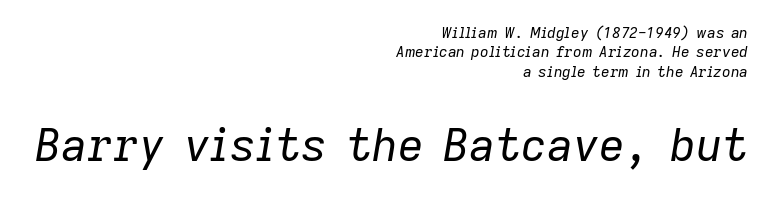
{"italic": "yes", "lean": "right", "slant_degrees": 9, "bold": "no", "weight": "regular", "width": "normal", "stroke_contrast": "low", "x_height": "medium", "monospaced": "no", "underline": "no", "align": "right", "line_spacing": "normal", "line_spacing_ratio": 1.29, "letter_spacing": "normal", "letter_spacing_em": 0.0, "larger_block": "second", "size_ratio": 3.0, "glyph_px": 45}
